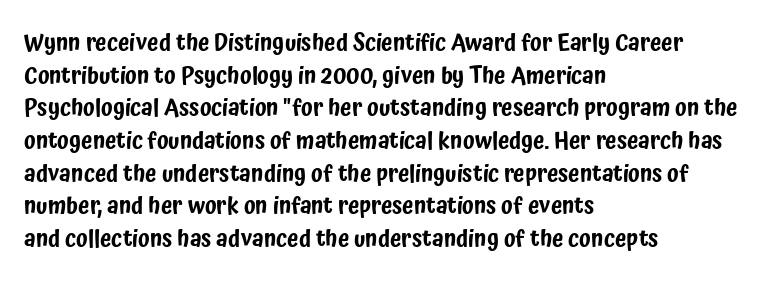
All the whitespace from short lines collects on the right. Standard letterfit; no display-style spreading of the glyphs. The area under the type is left untouched. Characters remain perfectly vertical along every line. If you measured baseline to baseline, you'd find a middling distance.
